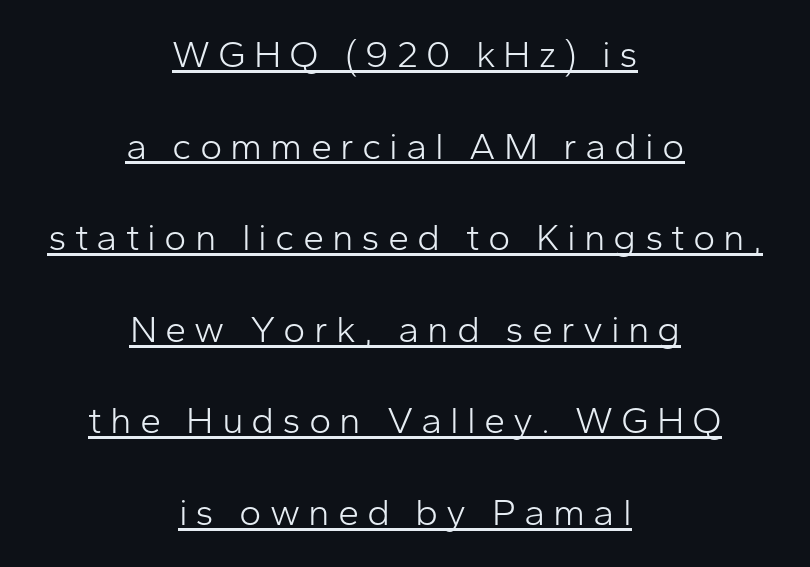
The image shows 38 px light sans-serif type, upright; set centered, loose line spacing (2.41x), unusually wide letter spacing (+0.21 em), underlined; low stroke contrast and a medium x-height.
